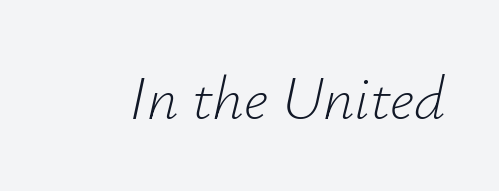
Q: Is the text bold? A: No.
Q: Is the text italic (slanted)? A: Yes, it leans right by about 12 degrees.
Q: Is the text underlined? A: No.
Q: Is the spacing between letters normal or unusually wide? A: Normal.
Q: Width (condensed, normal, or wide)? A: Normal.
Q: Stroke contrast? A: Low.
Q: x-height? A: Small.
Q: Monospaced? A: No.
